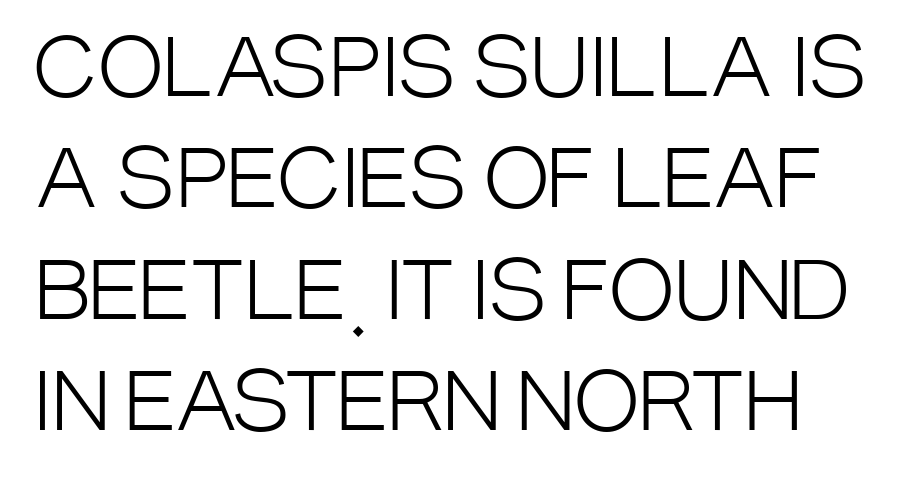
Q: Is the text bold? A: No.
Q: Is the text italic (slanted)? A: No, it is upright.
Q: Is the typeface a serif or a sans-serif typeface? A: Sans-serif.
Q: Is the text underlined? A: No.
Q: Is the spacing between letters normal or unusually wide? A: Normal.
Q: Is the spacing between lines tight, normal or loose? A: Normal.
Q: Width (condensed, normal, or wide)? A: Condensed.
Q: Stroke contrast? A: Low.
Q: x-height? A: Large.
Q: Monospaced? A: No.
